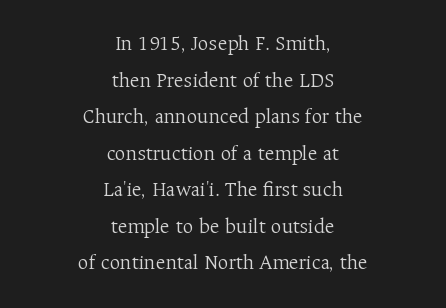
The foot of each line stays bare and open. Spacing between characters is what you'd get straight out of the box. This rendering uses center alignment, leaving both contours irregular but symmetric. The letters look calm and open, with moderate or lighter stems. Vertical strokes here are truly vertical.
